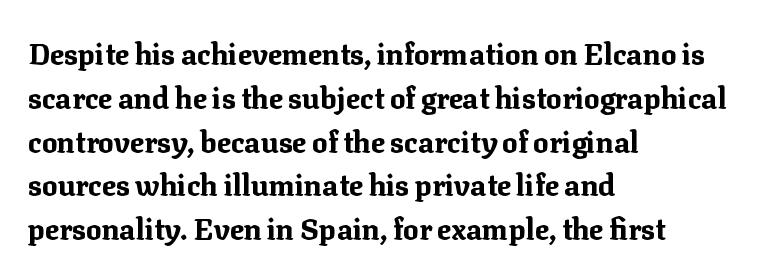
How heavy is the stroke? Heavy — this is a bold. Style check: upright. Every row of glyphs begins at an identical x-position on the left. Here the glyphs are tracked normally, forming tight word shapes.
